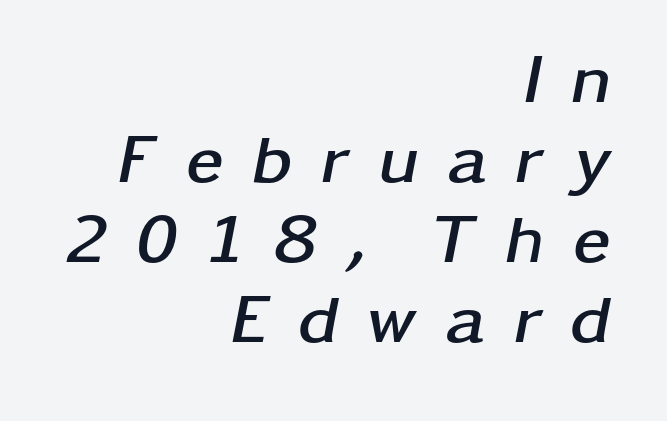
Horizontally, the lines are justified to the trailing edge only. The horizontal fit of the characters is loose and conspicuously gappy. Any mark beneath the type? The region is blank. Is this a fixed-width face? No — the glyphs have proportional, varying widths.
